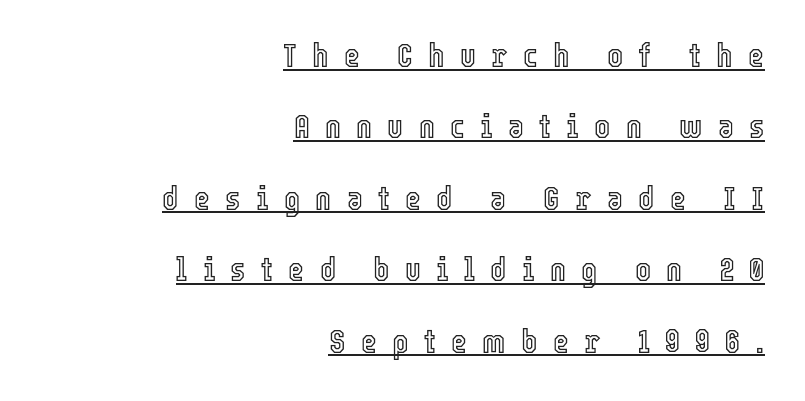
{"italic": "no", "width": "condensed", "x_height": "medium", "monospaced": "no", "underline": "yes", "align": "right", "line_spacing": "loose", "line_spacing_ratio": 2.1, "letter_spacing": "wide", "letter_spacing_em": 0.45, "glyph_px": 34}
